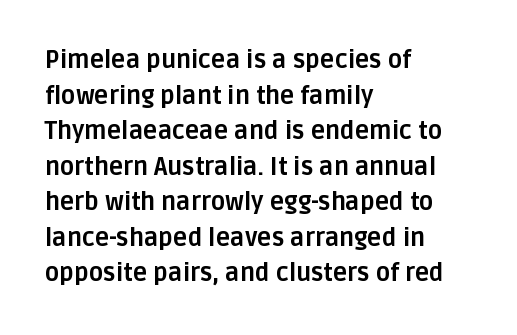
{"italic": "no", "bold": "yes", "underline": "no", "align": "left", "line_spacing": "normal", "line_spacing_ratio": 1.48, "letter_spacing": "normal", "letter_spacing_em": 0.0, "glyph_px": 24}
